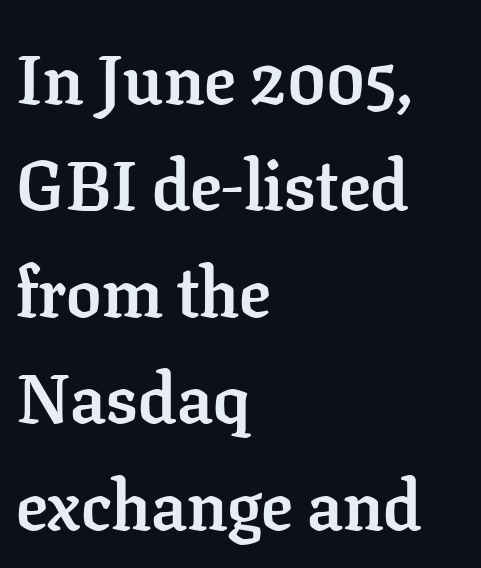
{"serif": "yes", "italic": "no", "bold": "yes", "weight": "semibold", "width": "normal", "stroke_contrast": "low", "x_height": "medium", "monospaced": "no", "underline": "no", "align": "left", "line_spacing": "normal", "line_spacing_ratio": 1.52, "letter_spacing": "normal", "letter_spacing_em": 0.0, "glyph_px": 70}
